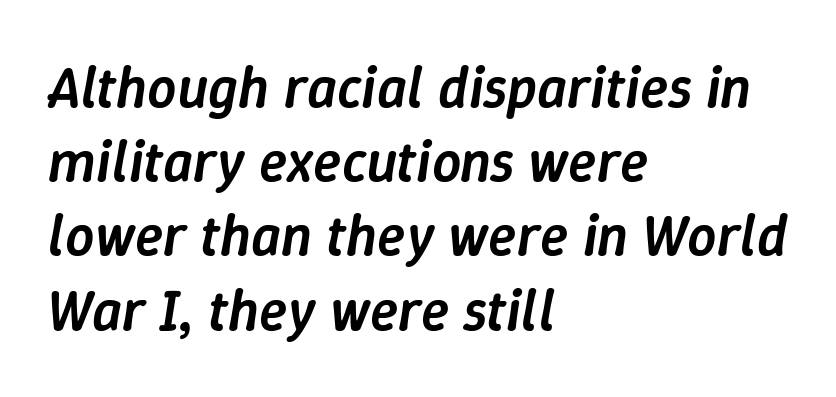
Q: Is the text bold? A: Semi-bold.
Q: Is the text italic (slanted)? A: Yes, it leans right by about 9 degrees.
Q: Is the text underlined? A: No.
Q: How is the paragraph aligned? A: Left-aligned.
Q: Is the spacing between letters normal or unusually wide? A: Normal.
Q: Is the spacing between lines tight, normal or loose? A: Normal.
Q: Width (condensed, normal, or wide)? A: Normal.
Q: Stroke contrast? A: Low.
Q: x-height? A: Medium.
Q: Monospaced? A: No.
